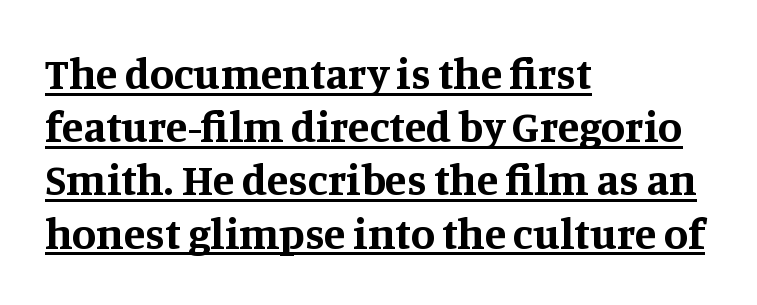
{"serif": "yes", "italic": "no", "bold": "yes", "weight": "bold", "width": "normal", "stroke_contrast": "medium", "x_height": "large", "monospaced": "no", "underline": "yes", "align": "left", "line_spacing_ratio": 1.21, "letter_spacing": "normal", "letter_spacing_em": 0.0, "glyph_px": 44}
